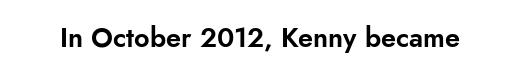
The image shows 27 px text type, upright; set normal letter spacing, not underlined.
